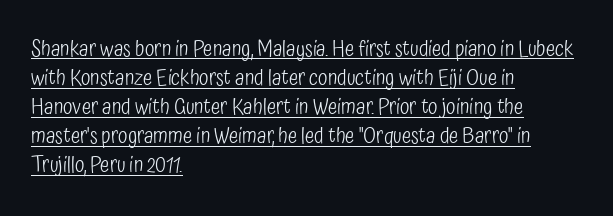
{"italic": "no", "bold": "no", "underline": "yes", "align": "left", "line_spacing": "normal", "line_spacing_ratio": 1.32, "letter_spacing": "normal", "letter_spacing_em": 0.0, "glyph_px": 22}
